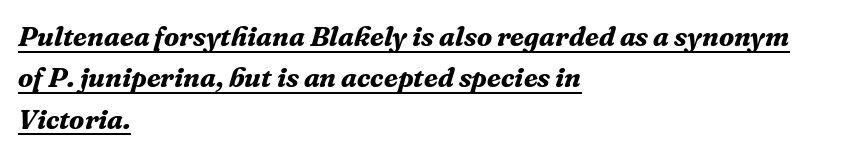
The image shows 28 px bold serif type, italic (leaning right); set left-aligned, normal line spacing (1.48x), normal letter spacing, underlined; medium stroke contrast and a medium x-height.
